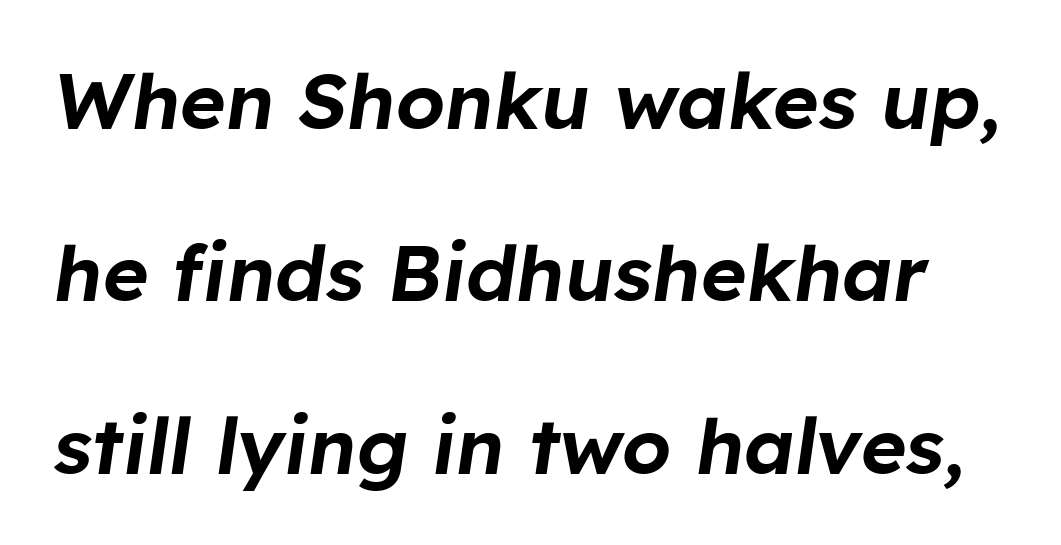
{"italic": "yes", "lean": "right", "slant_degrees": 8, "width": "normal", "stroke_contrast": "low", "x_height": "medium", "monospaced": "no", "underline": "no", "line_spacing": "loose", "line_spacing_ratio": 2.21, "letter_spacing": "normal", "letter_spacing_em": 0.0, "glyph_px": 78}
